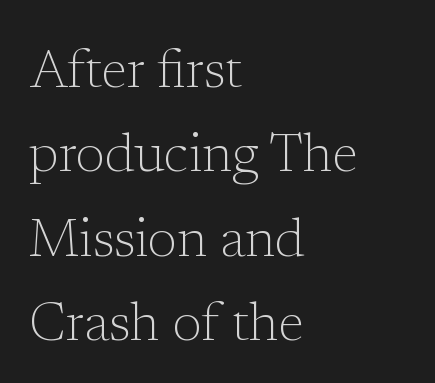
Decoration check: the copy has no underline. Caption: standard tracking, unaltered. The ragged edge is on the right, which tells us the setting is flush left. Looks like regular typesetting: each glyph gets only the width it needs. I'd call this a serif setting — the letters wear small feet.
